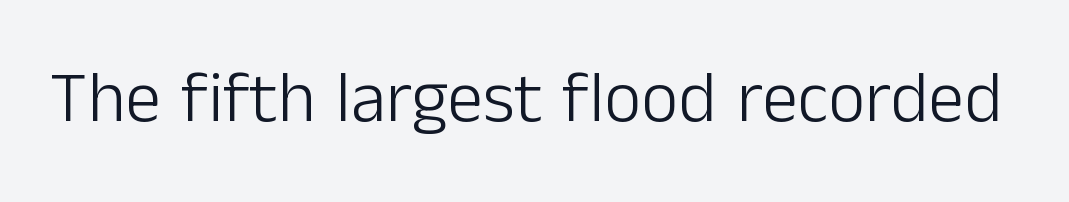
The image shows 72 px light sans-serif type, upright; set normal letter spacing, not underlined; low stroke contrast and a medium x-height.
